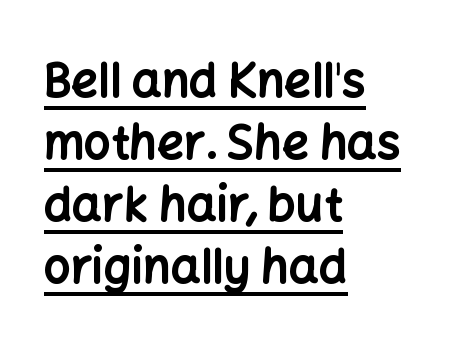
Q: Is the text bold? A: Yes.
Q: Is the text italic (slanted)? A: No, it is upright.
Q: Is the typeface a serif or a sans-serif typeface? A: Sans-serif.
Q: Is the text underlined? A: Yes.
Q: How is the paragraph aligned? A: Left-aligned.
Q: Is the spacing between letters normal or unusually wide? A: Normal.
Q: Is the spacing between lines tight, normal or loose? A: Normal.
Q: Width (condensed, normal, or wide)? A: Normal.
Q: Stroke contrast? A: Low.
Q: x-height? A: Medium.
Q: Monospaced? A: No.
